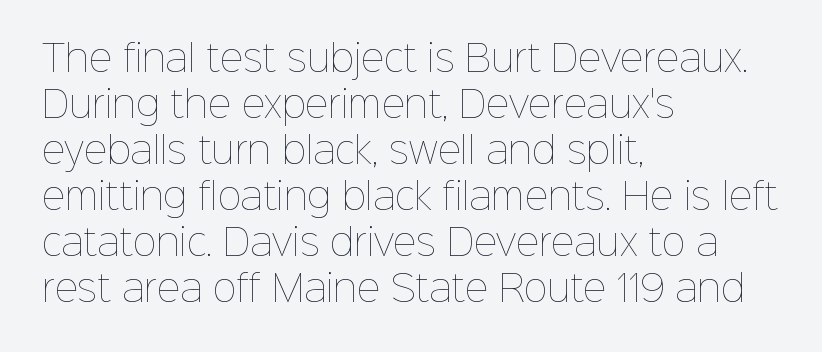
The image shows 36 px thin type, upright; set left-aligned, normal line spacing (1.28x), normal letter spacing, not underlined; low stroke contrast and a medium x-height.
